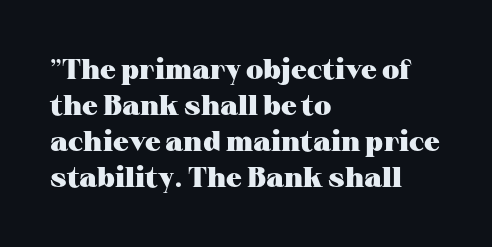
Does extra space separate the letters? No, they use regular spacing. The letters advance in unequal steps, a hallmark of proportional type. A typesetter would label this face a serif. The letters stand upright; this is a roman face. The words here are not underlined. Reading down the column, the eye jumps a familiar distance to each next line.
